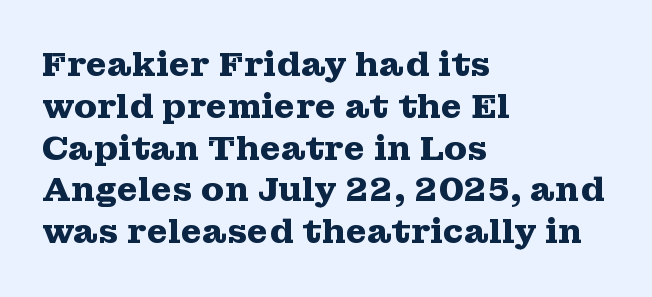
{"serif": "yes", "italic": "no", "bold": "yes", "weight": "heavy", "width": "wide", "stroke_contrast": "medium", "x_height": "medium", "monospaced": "no", "underline": "no", "align": "left", "line_spacing_ratio": 1.23, "letter_spacing": "normal", "letter_spacing_em": 0.0, "glyph_px": 34}
